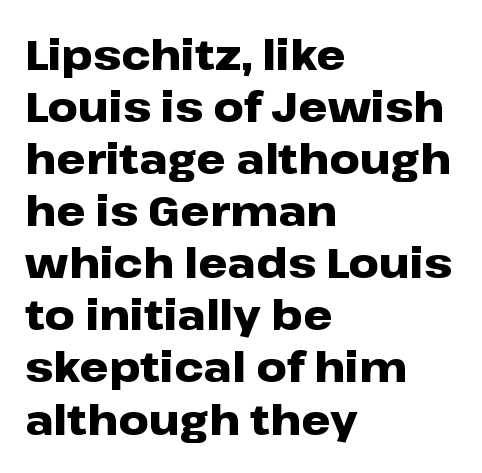
{"serif": "no", "italic": "no", "bold": "yes", "weight": "heavy", "width": "wide", "stroke_contrast": "low", "x_height": "medium", "monospaced": "no", "underline": "no", "align": "left", "line_spacing_ratio": 1.24, "letter_spacing": "normal", "letter_spacing_em": 0.0, "glyph_px": 42}
